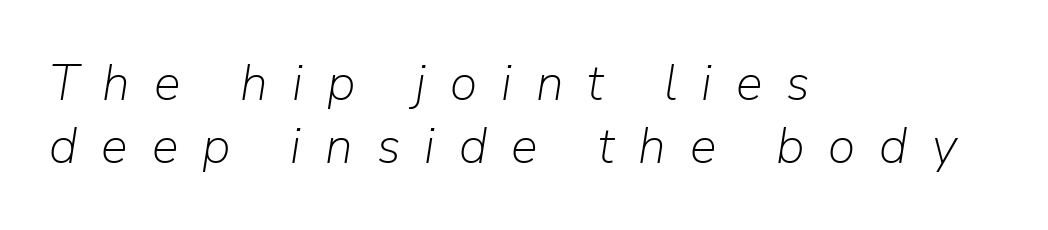
Q: Is the text bold? A: No.
Q: Is the text italic (slanted)? A: Yes, it leans right by about 9 degrees.
Q: Is the text underlined? A: No.
Q: How is the paragraph aligned? A: Left-aligned.
Q: Is the spacing between letters normal or unusually wide? A: Unusually wide.
Q: Is the spacing between lines tight, normal or loose? A: Normal.
Q: Width (condensed, normal, or wide)? A: Normal.
Q: Stroke contrast? A: Low.
Q: x-height? A: Medium.
Q: Monospaced? A: No.
